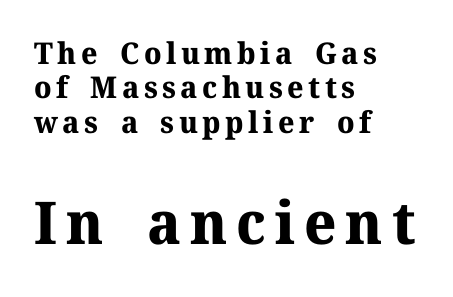
Character size in the trailing block exceeds that of the leading block. The glyphs have the mass of a bold cut. The foot of each line stays bare and open. Upright lettering throughout. You could not count columns in this text — the font is proportionally spaced. Interline gaps are noticeably narrow in this sample.
